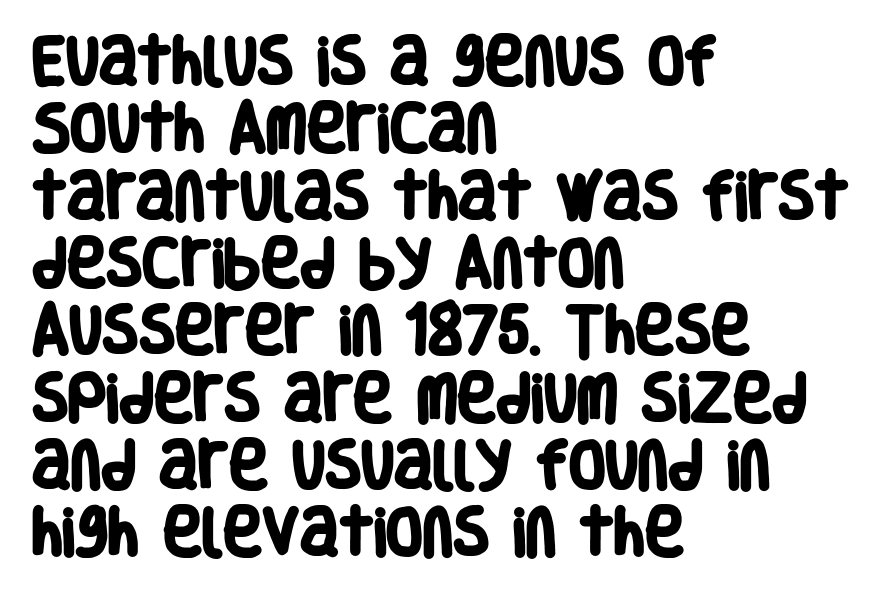
The image shows 53 px heavy, condensed sans-serif type; set left-aligned, normal line spacing (1.27x), normal letter spacing, not underlined; low stroke contrast and a large x-height.
